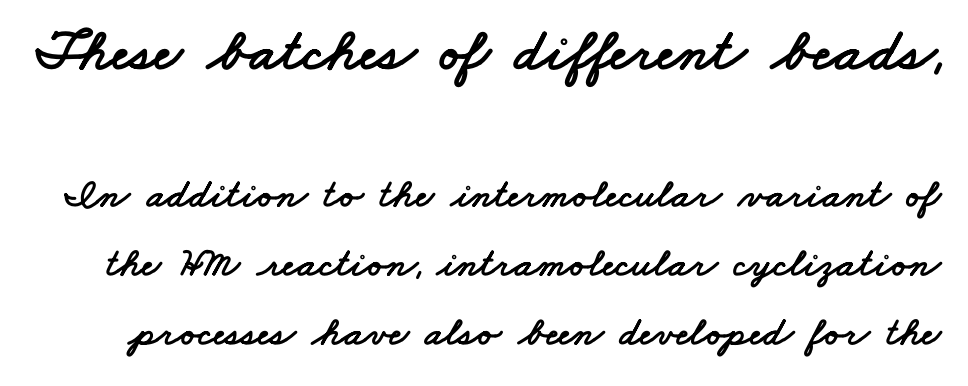
Q: Is the typeface a serif or a sans-serif typeface? A: Sans-serif.
Q: Is the text underlined? A: No.
Q: Is the spacing between letters normal or unusually wide? A: Normal.
Q: Is the spacing between lines tight, normal or loose? A: Normal.
Q: Which block of text is set in a larger size, the first (top) or the second (bottom)? A: The first (top) one.
Q: Width (condensed, normal, or wide)? A: Wide.
Q: Stroke contrast? A: Low.
Q: x-height? A: Small.
Q: Monospaced? A: No.
